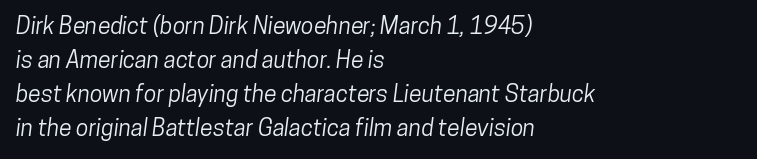
Honestly, the row spacing looks completely unremarkable. The setting favours the left margin, as ordinary paragraphs usually do. There is no visible air inserted between adjacent glyphs. Rule under the text: the space is simply empty.
